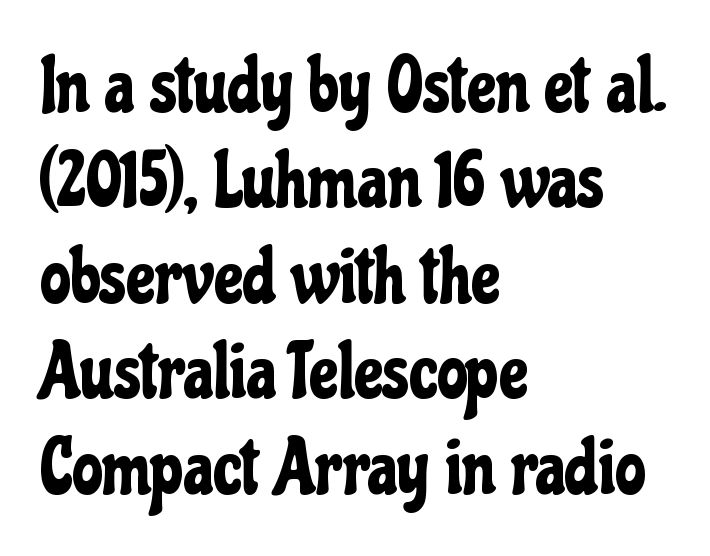
The image shows 77 px condensed sans-serif type, upright; set left-aligned, line spacing 1.24x, normal letter spacing, not underlined; low stroke contrast and a medium x-height.
